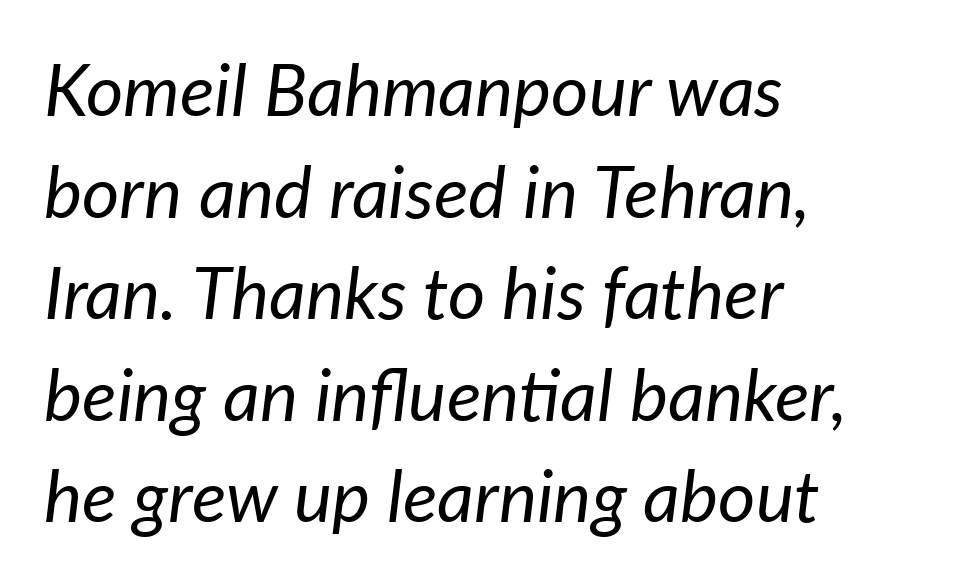
Q: Is the text bold? A: No.
Q: Is the text italic (slanted)? A: Yes, it leans right by about 7 degrees.
Q: Is the text underlined? A: No.
Q: How is the paragraph aligned? A: Left-aligned.
Q: Is the spacing between letters normal or unusually wide? A: Normal.
Q: Is the spacing between lines tight, normal or loose? A: Normal.
Q: Width (condensed, normal, or wide)? A: Normal.
Q: Stroke contrast? A: Low.
Q: x-height? A: Medium.
Q: Monospaced? A: No.
